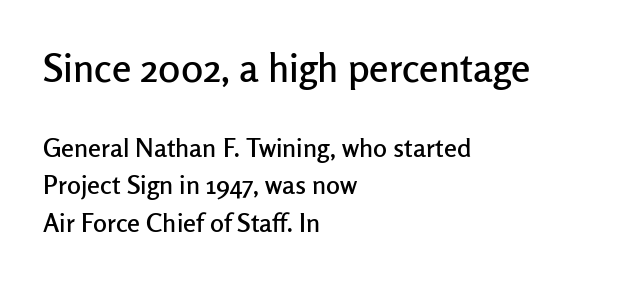
{"serif": "no", "italic": "no", "width": "normal", "stroke_contrast": "low", "x_height": "medium", "monospaced": "no", "underline": "no", "align": "left", "line_spacing": "normal", "line_spacing_ratio": 1.45, "letter_spacing": "normal", "letter_spacing_em": 0.0, "larger_block": "first", "size_ratio": 1.5, "glyph_px": 39}
